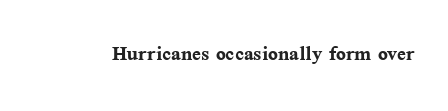
Q: Is the text bold? A: Yes.
Q: Is the text italic (slanted)? A: No, it is upright.
Q: Is the text underlined? A: No.
Q: Is the spacing between letters normal or unusually wide? A: Normal.
